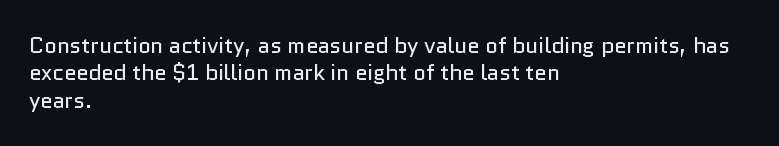
{"italic": "no", "bold": "no", "underline": "no", "align": "left", "line_spacing": "normal", "line_spacing_ratio": 1.25, "letter_spacing": "normal", "letter_spacing_em": 0.0, "glyph_px": 22}
